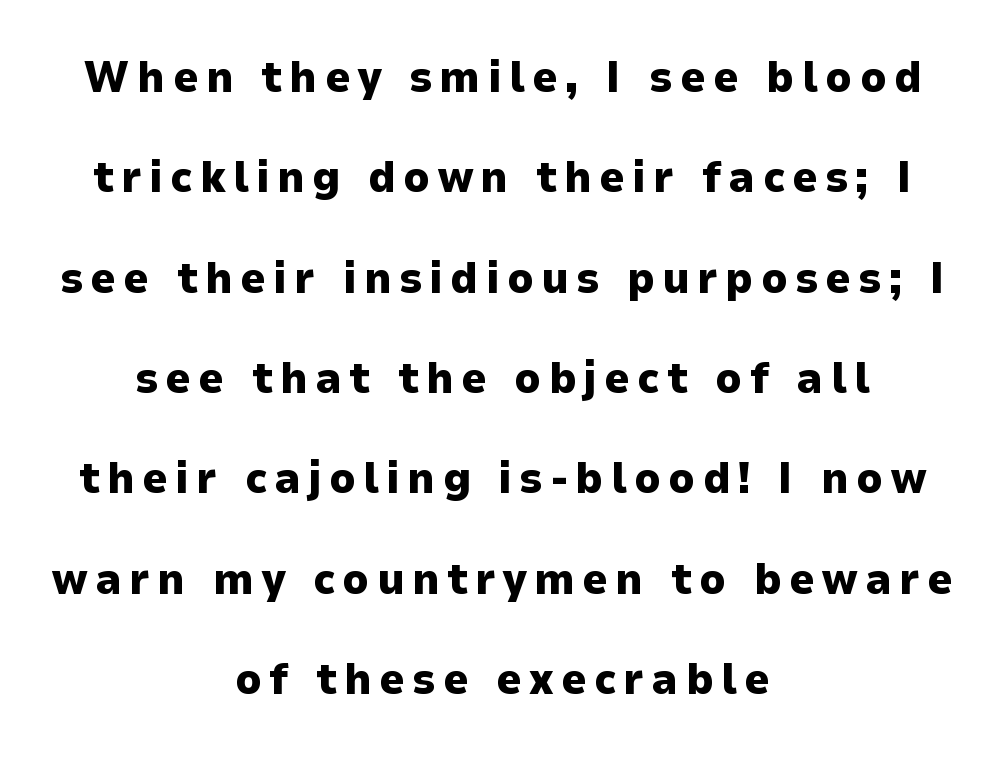
The image shows 44 px heavy sans-serif type, upright; set centered, loose line spacing (2.28x), not underlined; low stroke contrast and a medium x-height.
